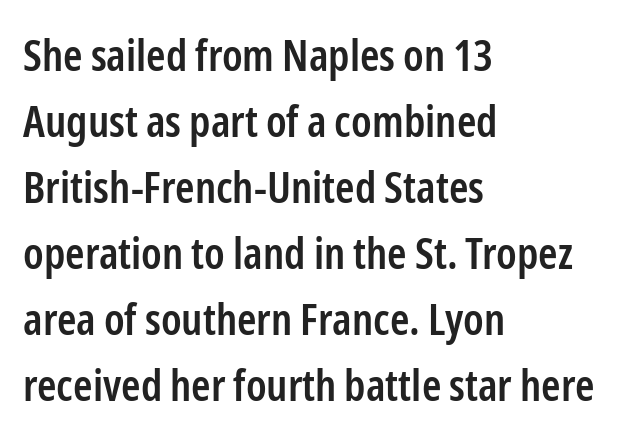
The image shows 44 px semibold, condensed sans-serif type, upright; set left-aligned, normal line spacing (1.5x), normal letter spacing, not underlined; low stroke contrast and a medium x-height.
